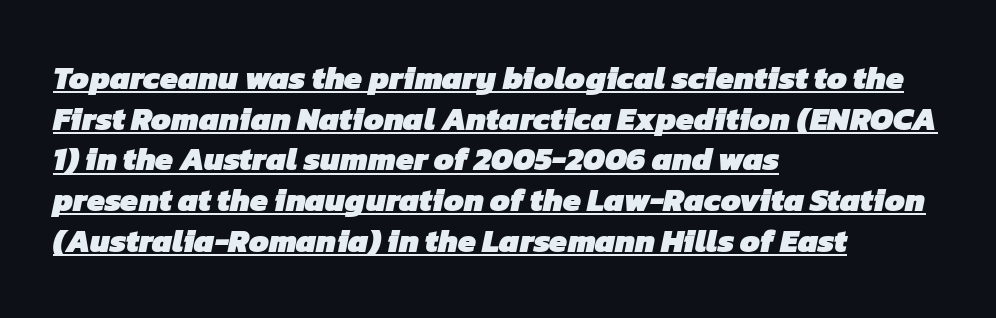
Q: Is the text bold? A: Yes.
Q: Is the typeface a serif or a sans-serif typeface? A: Sans-serif.
Q: Is the text underlined? A: Yes.
Q: How is the paragraph aligned? A: Left-aligned.
Q: Is the spacing between letters normal or unusually wide? A: Normal.
Q: Is the spacing between lines tight, normal or loose? A: Normal.
Q: Width (condensed, normal, or wide)? A: Normal.
Q: Stroke contrast? A: Low.
Q: x-height? A: Medium.
Q: Monospaced? A: No.
